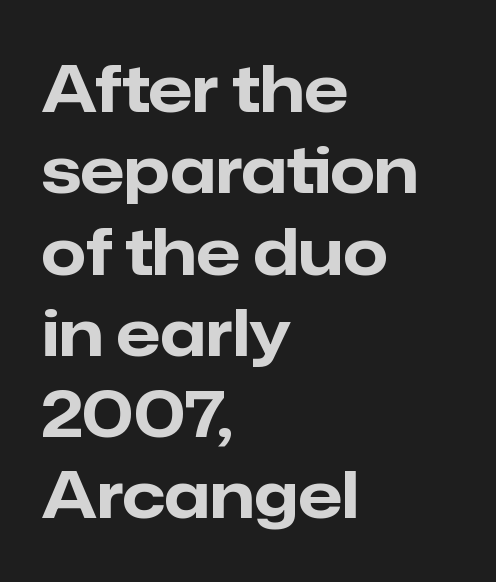
The image shows 64 px bold sans-serif type, upright; set left-aligned, normal line spacing (1.27x), normal letter spacing, not underlined; low stroke contrast and a medium x-height.
